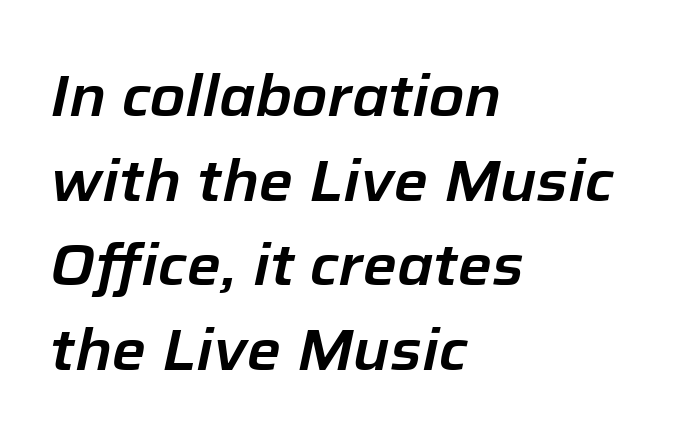
{"italic": "yes", "lean": "right", "slant_degrees": 12, "width": "normal", "stroke_contrast": "low", "x_height": "medium", "monospaced": "no", "underline": "no", "align": "left", "line_spacing": "normal", "line_spacing_ratio": 1.46, "letter_spacing": "normal", "letter_spacing_em": 0.0, "glyph_px": 58}
